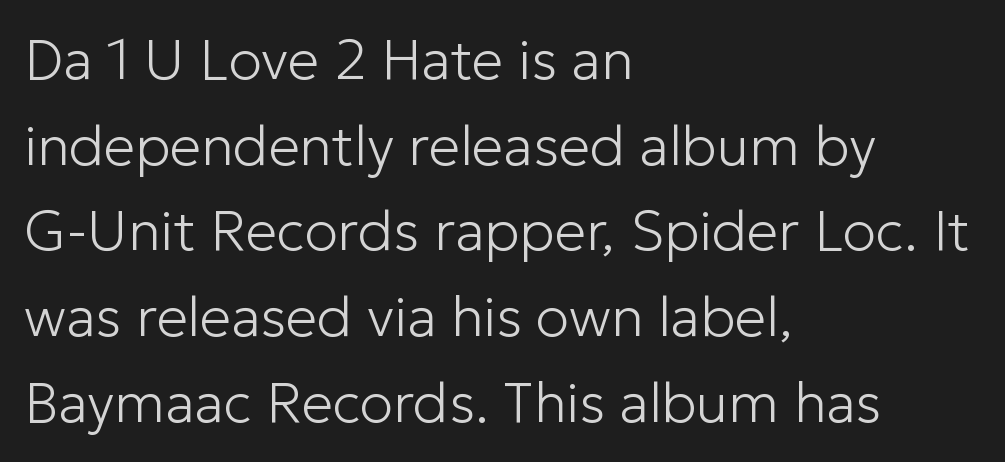
The strip under each line holds only bare page. The rendering uses natural spacing where letterforms have individual widths. Each line starts at the same left margin while the right side varies. It's the straight-up-and-down kind of type. Serif or sans? Sans — the stroke terminals are bare.
